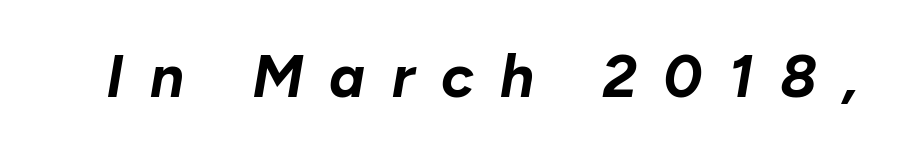
Note the varied advance widths — an 'i' is clearly narrower than an 'm'. Just letters on the line, the space beneath them empty. Chunky letters — that's bold for sure. The axis of the letterforms is tilted away from vertical. The letters are spread apart with noticeably loose tracking.
